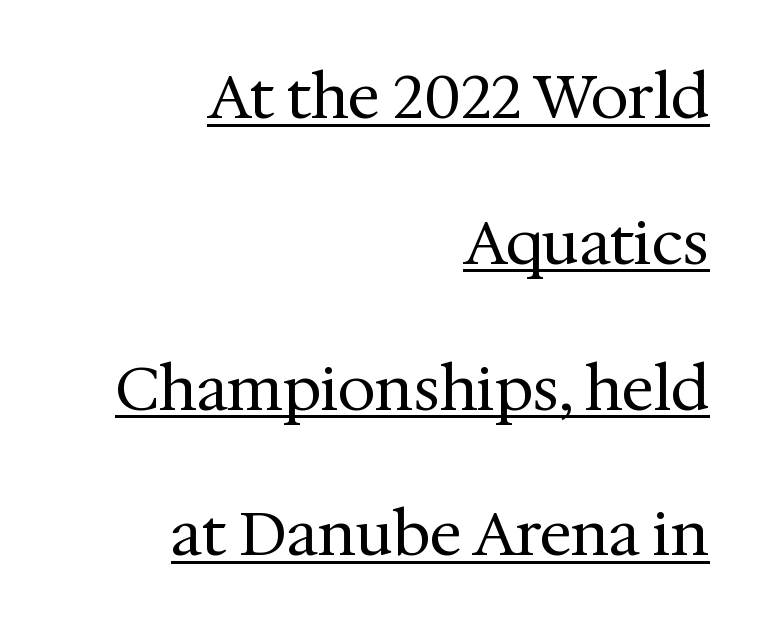
{"serif": "yes", "italic": "no", "bold": "no", "weight": "regular", "width": "normal", "stroke_contrast": "medium", "x_height": "medium", "monospaced": "no", "underline": "yes", "align": "right", "line_spacing": "loose", "line_spacing_ratio": 2.39, "letter_spacing": "normal", "letter_spacing_em": 0.0, "glyph_px": 61}
